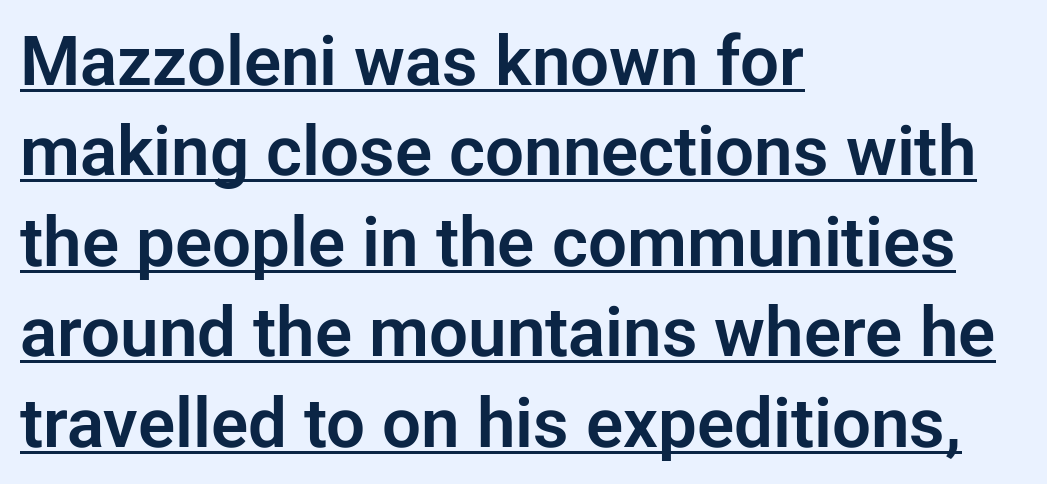
Is the block centered? No — it sits flush against the left margin. The designer left line spacing at the default. Here the glyphs are tracked normally, forming tight word shapes. Each letter keeps its own natural width here, so spacing adapts to shape. Does the type have serifs? No, each stem ends abruptly. Posture: upright roman.
